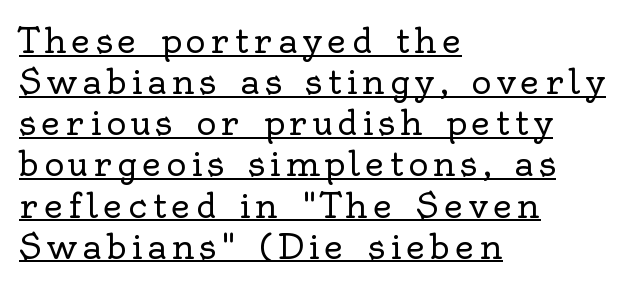
The image shows 34 px regular-weight serif type, upright; set left-aligned, line spacing 1.21x, underlined; a small x-height.
